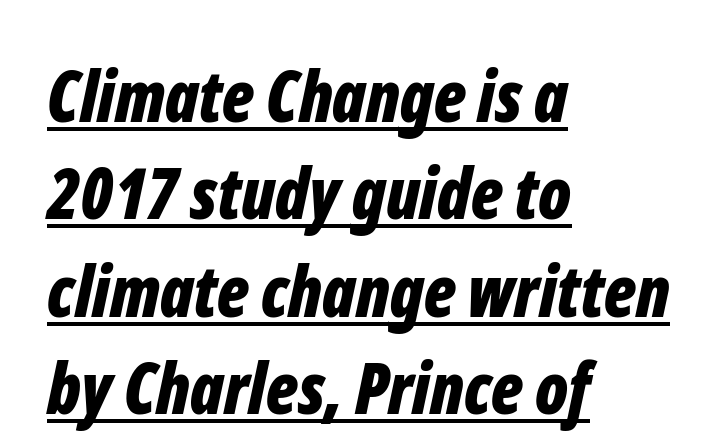
Q: Is the text bold? A: Yes.
Q: Is the text italic (slanted)? A: Yes, it leans right by about 12 degrees.
Q: Is the text underlined? A: Yes.
Q: How is the paragraph aligned? A: Left-aligned.
Q: Is the spacing between letters normal or unusually wide? A: Normal.
Q: Is the spacing between lines tight, normal or loose? A: Normal.
Q: Width (condensed, normal, or wide)? A: Condensed.
Q: Stroke contrast? A: Low.
Q: x-height? A: Medium.
Q: Monospaced? A: No.
